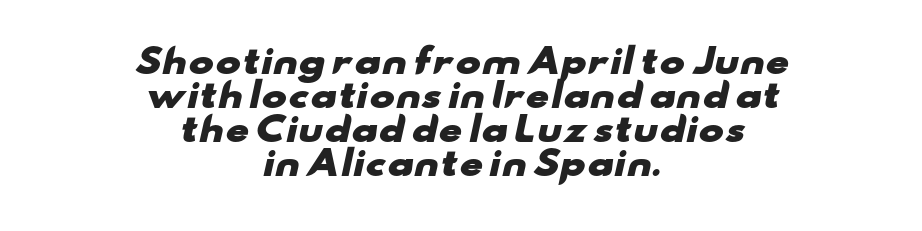
{"serif": "no", "bold": "yes", "weight": "heavy", "width": "wide", "stroke_contrast": "low", "x_height": "small", "monospaced": "no", "underline": "no", "align": "center", "line_spacing": "tight", "line_spacing_ratio": 1.0, "letter_spacing": "normal", "letter_spacing_em": 0.0, "glyph_px": 34}
